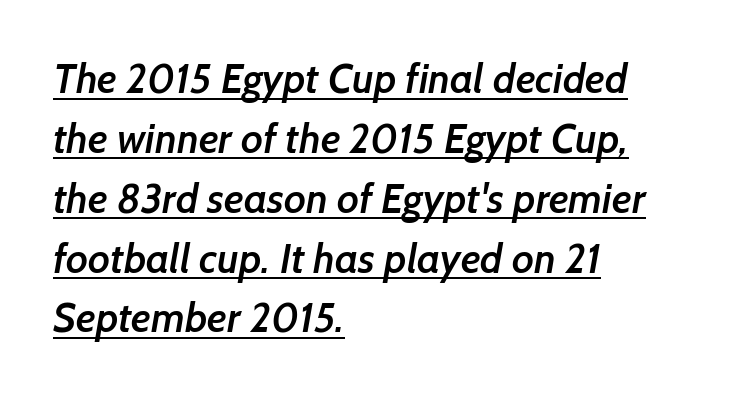
The image shows 41 px semibold sans-serif type; set left-aligned, normal line spacing (1.46x), normal letter spacing, underlined; low stroke contrast and a medium x-height.
